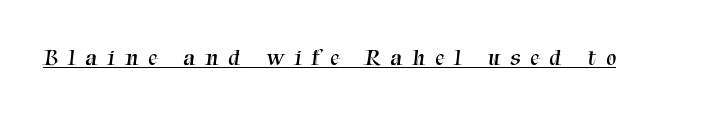
Q: Is the text bold? A: No.
Q: Is the text underlined? A: Yes.
Q: Is the spacing between letters normal or unusually wide? A: Unusually wide.
